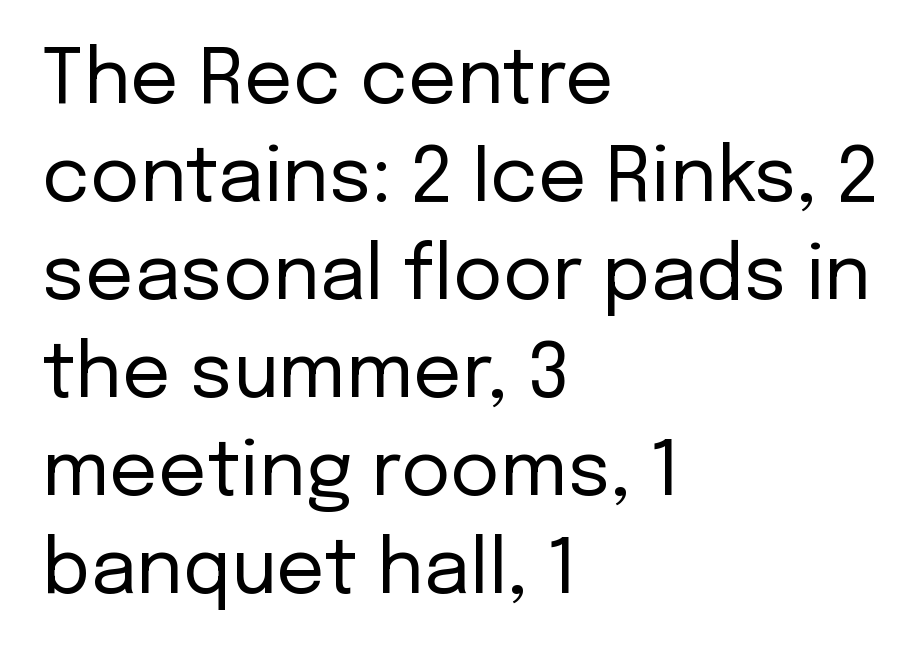
It's the straight-up-and-down kind of type. Is there much room between lines? A standard amount, neither cramped nor airy. Nothing heavy about these letters — not bold at all. Here the designer chose a conventional face with non-uniform glyph widths. Look at the tracking — it's just the regular setting, nothing added. Grotesque or geometric, the face here clearly has no serifs.
